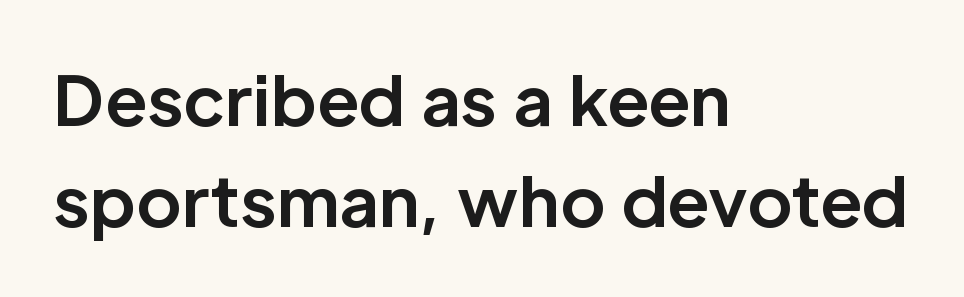
{"serif": "no", "italic": "no", "bold": "yes", "weight": "bold", "width": "normal", "stroke_contrast": "low", "x_height": "medium", "monospaced": "no", "underline": "no", "align": "left", "line_spacing": "normal", "line_spacing_ratio": 1.49, "letter_spacing": "normal", "letter_spacing_em": 0.0, "glyph_px": 68}
